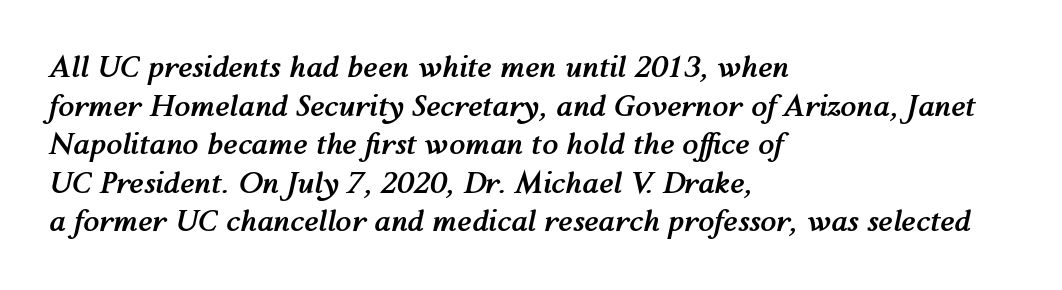
{"italic": "yes", "lean": "right", "slant_degrees": 12, "bold": "yes", "weight": "semibold", "width": "normal", "stroke_contrast": "medium", "x_height": "medium", "monospaced": "no", "underline": "no", "align": "left", "line_spacing": "normal", "line_spacing_ratio": 1.33, "letter_spacing": "normal", "letter_spacing_em": 0.0, "glyph_px": 29}
